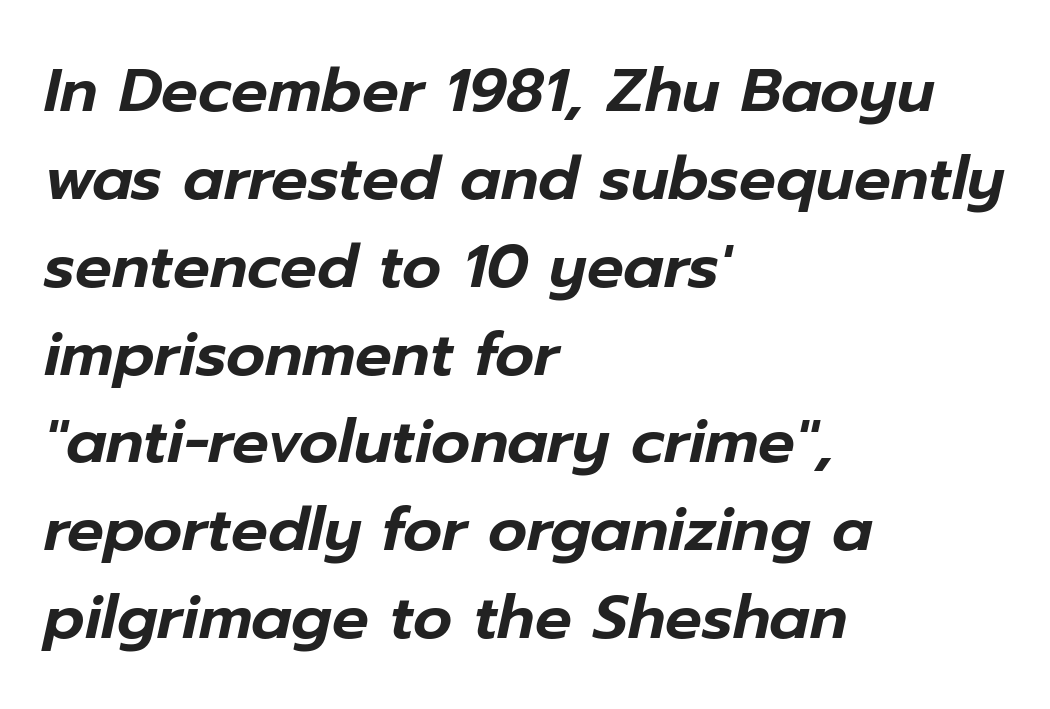
Q: Is the text italic (slanted)? A: Yes, it leans right by about 12 degrees.
Q: Is the text underlined? A: No.
Q: How is the paragraph aligned? A: Left-aligned.
Q: Is the spacing between letters normal or unusually wide? A: Normal.
Q: Is the spacing between lines tight, normal or loose? A: Normal.
Q: Width (condensed, normal, or wide)? A: Normal.
Q: Stroke contrast? A: Low.
Q: x-height? A: Medium.
Q: Monospaced? A: No.
